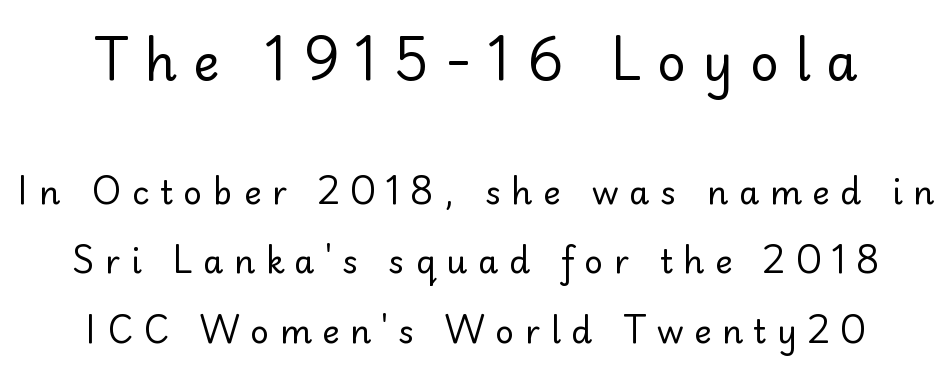
Q: Is the text bold? A: No.
Q: Is the text italic (slanted)? A: No, it is upright.
Q: Is the typeface a serif or a sans-serif typeface? A: Sans-serif.
Q: Is the text underlined? A: No.
Q: How is the paragraph aligned? A: Centered.
Q: Is the spacing between letters normal or unusually wide? A: Unusually wide.
Q: Is the spacing between lines tight, normal or loose? A: Loose.
Q: Which block of text is set in a larger size, the first (top) or the second (bottom)? A: The first (top) one.
Q: Width (condensed, normal, or wide)? A: Normal.
Q: Stroke contrast? A: Low.
Q: x-height? A: Small.
Q: Monospaced? A: No.
